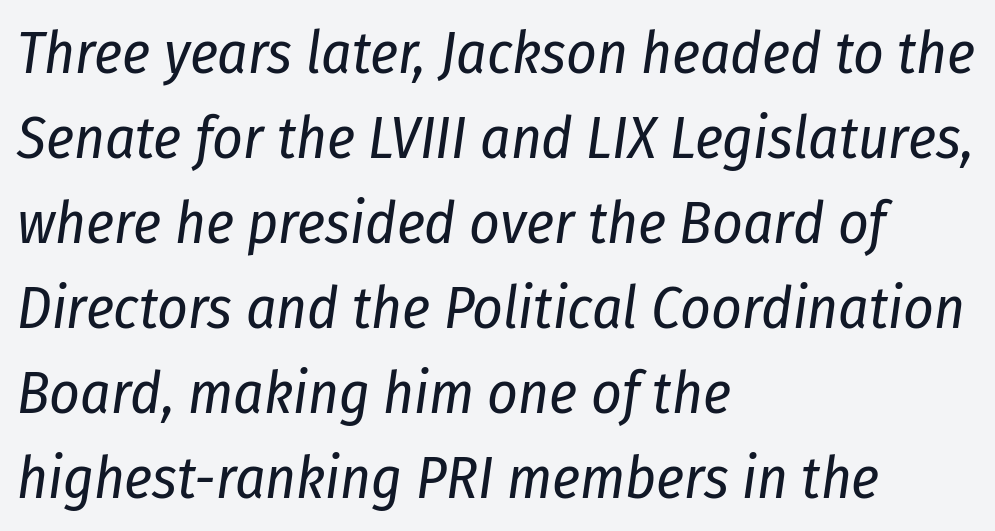
{"italic": "yes", "lean": "right", "slant_degrees": 8, "bold": "no", "weight": "regular", "width": "condensed", "stroke_contrast": "low", "x_height": "medium", "monospaced": "no", "underline": "no", "align": "left", "line_spacing": "normal", "line_spacing_ratio": 1.44, "letter_spacing": "normal", "letter_spacing_em": 0.0, "glyph_px": 59}
